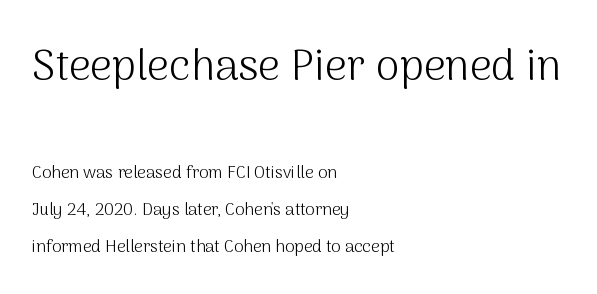
Q: Is the text bold? A: No.
Q: Is the text italic (slanted)? A: No, it is upright.
Q: Is the typeface a serif or a sans-serif typeface? A: Sans-serif.
Q: Is the text underlined? A: No.
Q: How is the paragraph aligned? A: Left-aligned.
Q: Is the spacing between letters normal or unusually wide? A: Normal.
Q: Is the spacing between lines tight, normal or loose? A: Loose.
Q: Which block of text is set in a larger size, the first (top) or the second (bottom)? A: The first (top) one.
Q: Width (condensed, normal, or wide)? A: Normal.
Q: Stroke contrast? A: Medium.
Q: x-height? A: Medium.
Q: Monospaced? A: No.
